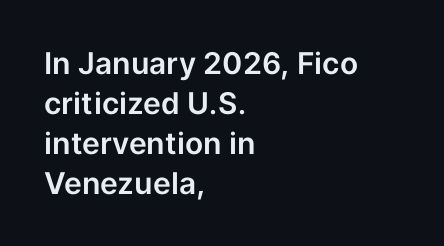
The letters advance in unequal steps, a hallmark of proportional type. Descender tails drop into unmarked territory. Typographically, this falls in the sans-serif category. The designer left line spacing at the default. Words appear dense and cohesive because spacing is normal.
